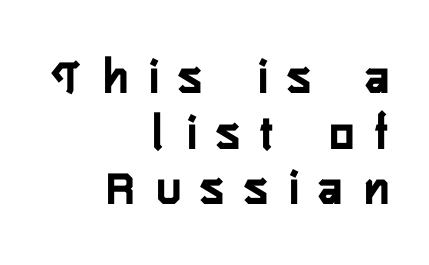
Q: Is the text bold? A: Yes.
Q: Is the text italic (slanted)? A: No, it is upright.
Q: Is the typeface a serif or a sans-serif typeface? A: Sans-serif.
Q: Is the text underlined? A: No.
Q: How is the paragraph aligned? A: Right-aligned.
Q: Is the spacing between letters normal or unusually wide? A: Unusually wide.
Q: Is the spacing between lines tight, normal or loose? A: Tight.
Q: Width (condensed, normal, or wide)? A: Condensed.
Q: Stroke contrast? A: Low.
Q: x-height? A: Medium.
Q: Monospaced? A: No.
